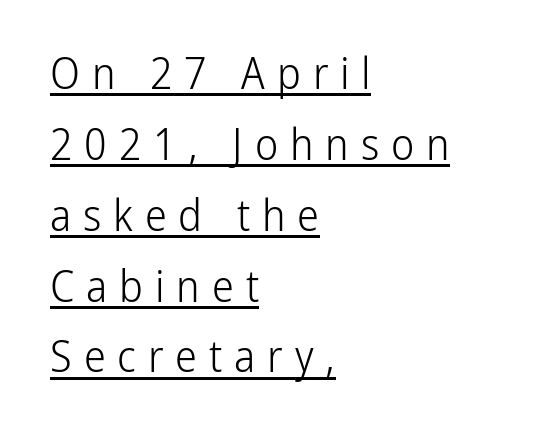
A baseline rule has been typeset under these characters. Stems here are at most as thick as an everyday book face. Character widths vary here, with narrow letters taking less room than wide ones. Normally led — the rows are evenly, conventionally spaced. Words appear elongated and porous because spacing is wide. Classification — sans serif.
